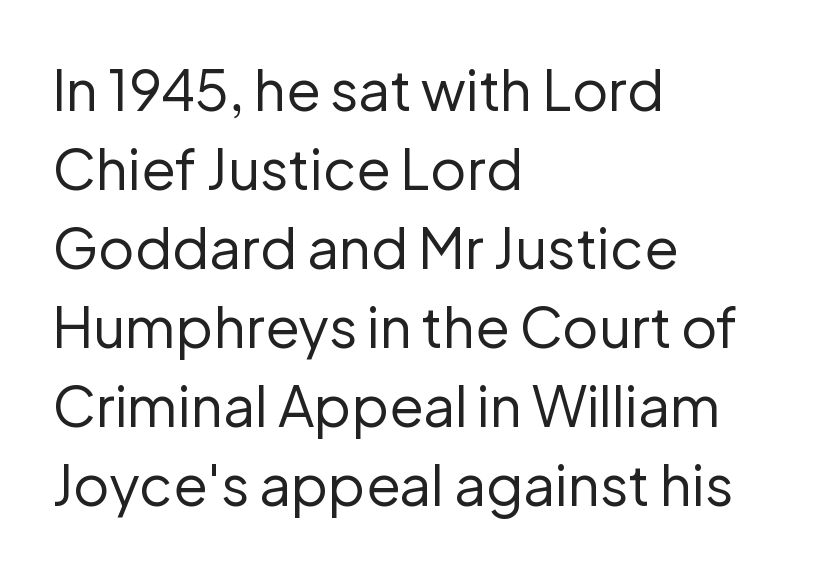
The image shows 56 px regular-weight sans-serif type, upright; set left-aligned, normal line spacing (1.41x), normal letter spacing, not underlined; low stroke contrast and a medium x-height.
